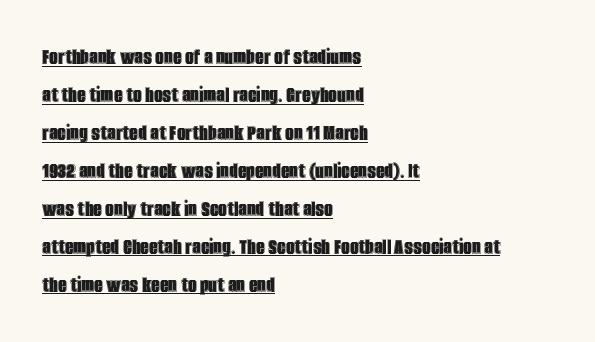
The image shows 24 px text type, upright; set left-aligned, normal line spacing (1.58x), normal letter spacing, underlined.
